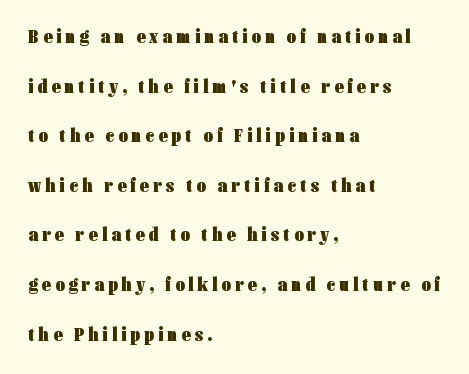
Here the glyphs are tracked loosely, breaking word shapes into spaced letters. These words are printed bold, with thick strokes throughout. If you drew a ruler down the left edge, every line would touch it. A roman cut, with each character standing at attention.
